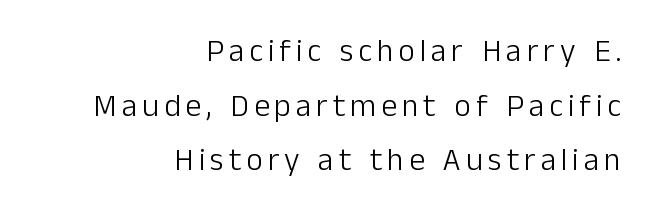
Type without underlining. The font's upright variant was chosen for this text. Varying glyph widths throughout — classic text-font behaviour. Serif or sans? Sans — the stroke terminals are bare. Think standard paragraph weight, or any step lighter than that. Right-aligned paragraph, ragged on the left.
